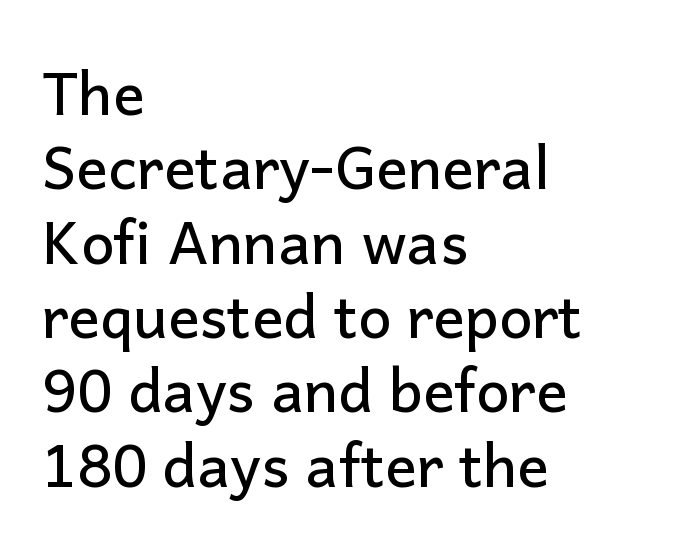
Q: Is the text italic (slanted)? A: No, it is upright.
Q: Is the typeface a serif or a sans-serif typeface? A: Sans-serif.
Q: Is the text underlined? A: No.
Q: How is the paragraph aligned? A: Left-aligned.
Q: Is the spacing between letters normal or unusually wide? A: Normal.
Q: Is the spacing between lines tight, normal or loose? A: Normal.
Q: Width (condensed, normal, or wide)? A: Normal.
Q: Stroke contrast? A: Low.
Q: x-height? A: Medium.
Q: Monospaced? A: No.
